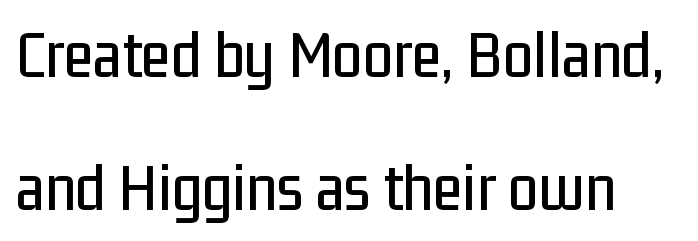
Q: Is the text italic (slanted)? A: No, it is upright.
Q: Is the typeface a serif or a sans-serif typeface? A: Sans-serif.
Q: Is the text underlined? A: No.
Q: Is the spacing between letters normal or unusually wide? A: Normal.
Q: Is the spacing between lines tight, normal or loose? A: Loose.
Q: Width (condensed, normal, or wide)? A: Condensed.
Q: Stroke contrast? A: Low.
Q: x-height? A: Medium.
Q: Monospaced? A: No.
